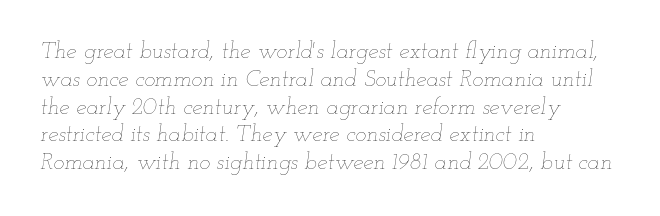
Q: Is the text bold? A: No.
Q: Is the text italic (slanted)? A: Yes, it leans right by about 12 degrees.
Q: Is the text underlined? A: No.
Q: How is the paragraph aligned? A: Left-aligned.
Q: Is the spacing between letters normal or unusually wide? A: Normal.
